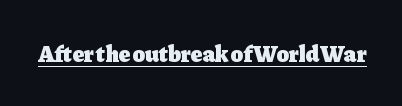
{"italic": "no", "bold": "yes", "underline": "yes", "letter_spacing": "normal", "letter_spacing_em": 0.0, "glyph_px": 23}
